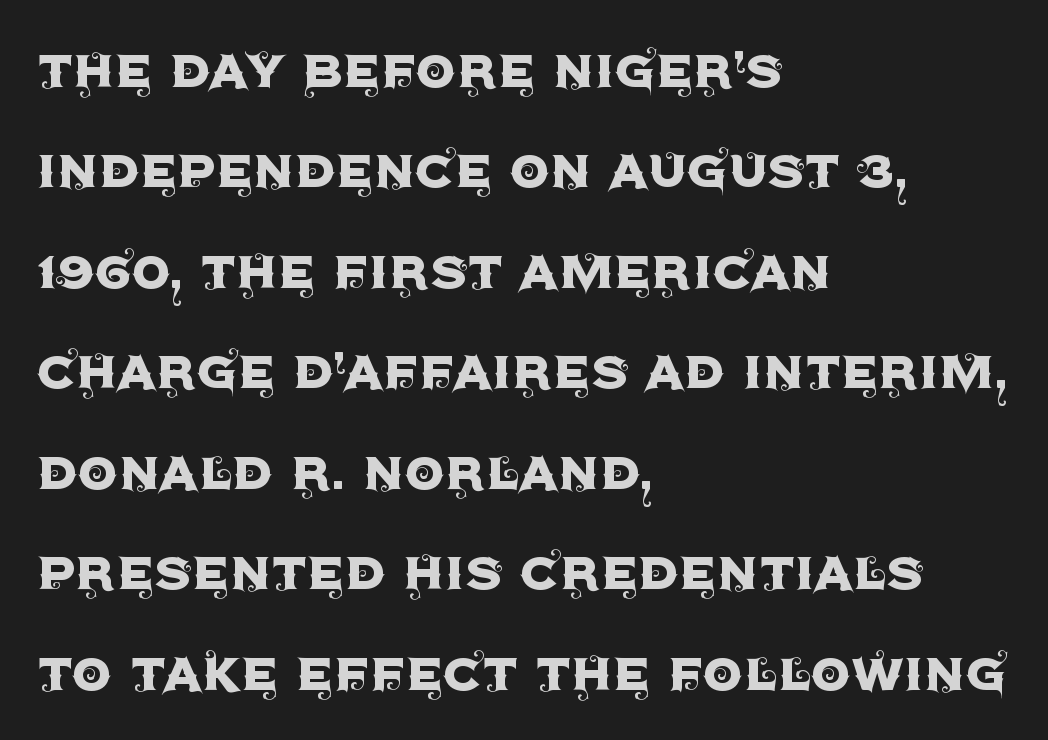
{"serif": "no", "italic": "no", "width": "normal", "x_height": "large", "monospaced": "no", "underline": "no", "align": "left", "line_spacing": "normal", "line_spacing_ratio": 1.57, "letter_spacing": "normal", "letter_spacing_em": 0.0, "glyph_px": 64}
